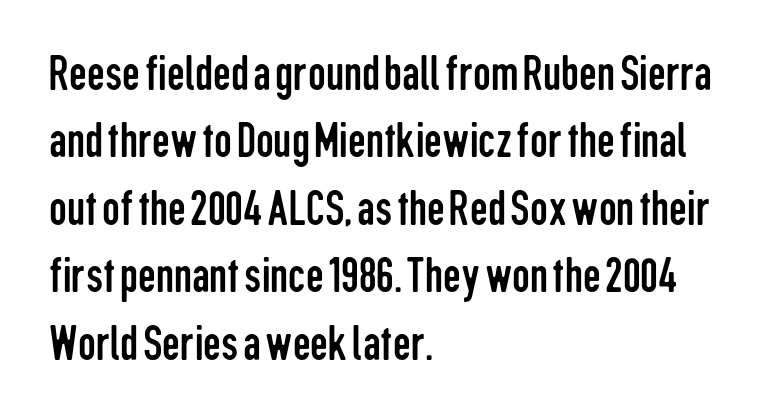
How are the letters spaced? Ordinarily, with no added tracking. Characters remain perfectly vertical along every line. Do the characters align in a grid? No, the font is proportional. The line-height multiplier appears to be the usual default.
